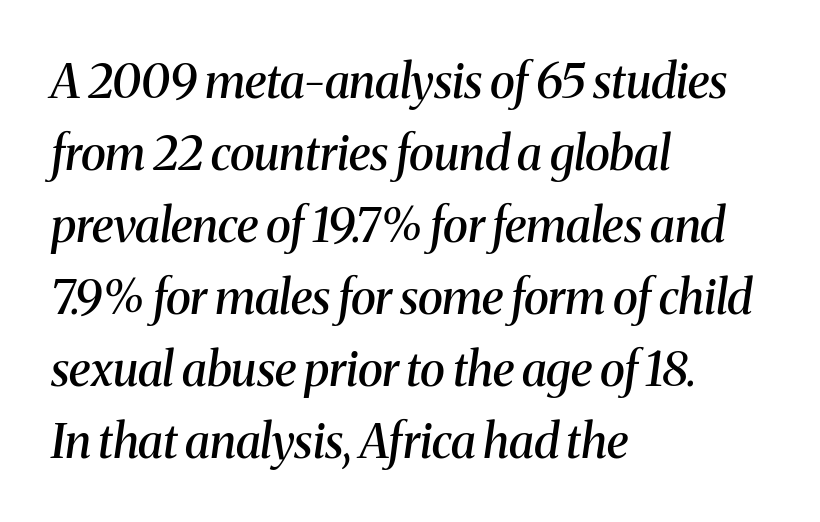
Posture: slanted. This sample has the flowing, uneven cadence of proportional lettering. The setting favours the left margin, as ordinary paragraphs usually do. Does the leading feel generous? No, just average. Is the type bold? Partly — it's a semibold, heavier than regular but not fully bold.
